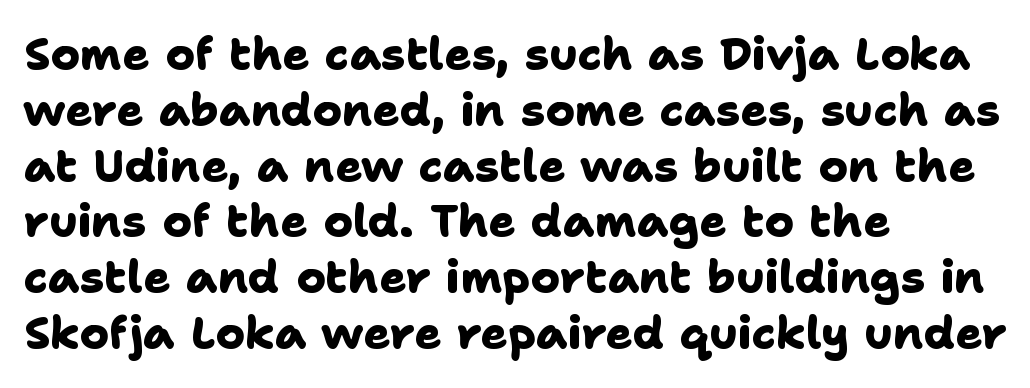
Q: Is the text bold? A: Yes.
Q: Is the typeface a serif or a sans-serif typeface? A: Sans-serif.
Q: Is the text underlined? A: No.
Q: How is the paragraph aligned? A: Left-aligned.
Q: Is the spacing between letters normal or unusually wide? A: Normal.
Q: Width (condensed, normal, or wide)? A: Normal.
Q: Stroke contrast? A: Low.
Q: x-height? A: Medium.
Q: Monospaced? A: No.
